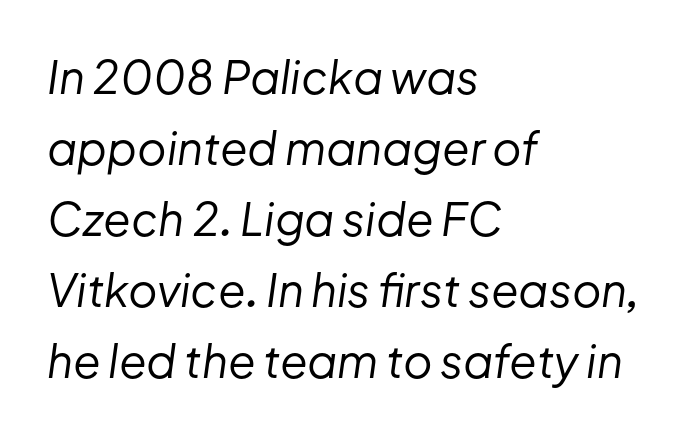
Reading down the block, your eye returns to a fixed left position each line. There is no visible air inserted between adjacent glyphs. A light-to-regular cut is what we see here. Each new line begins a customary step beneath the previous one. Is this a fixed-width face? No — the glyphs have proportional, varying widths.
